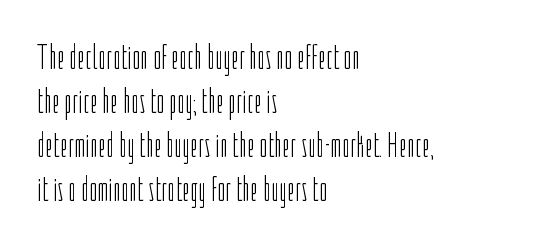
Q: Is the text bold? A: No.
Q: Is the text italic (slanted)? A: No, it is upright.
Q: Is the typeface a serif or a sans-serif typeface? A: Sans-serif.
Q: Is the text underlined? A: No.
Q: How is the paragraph aligned? A: Left-aligned.
Q: Is the spacing between letters normal or unusually wide? A: Normal.
Q: Is the spacing between lines tight, normal or loose? A: Normal.
Q: Width (condensed, normal, or wide)? A: Condensed.
Q: Stroke contrast? A: Low.
Q: x-height? A: Medium.
Q: Monospaced? A: No.
